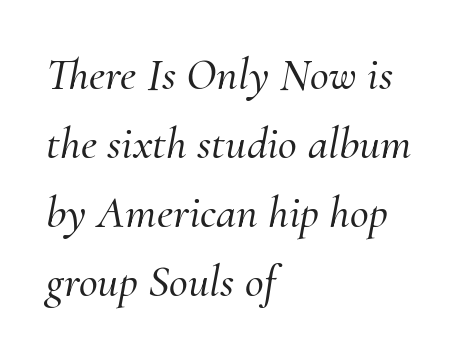
The image shows 46 px serif type, italic (leaning right); set left-aligned, normal line spacing (1.5x), normal letter spacing, not underlined; medium stroke contrast and a small x-height.
